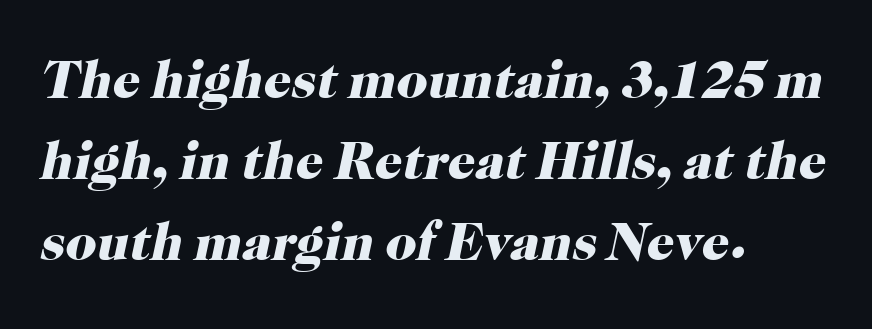
Italic? Definitely — the glyphs are oblique. In terms of letterform style, serifs are clearly present. Chunky letters — that's bold for sure. The rendering uses a moderate line-height, typical for paragraphs. Lines of text with bare space underneath. The letters advance in unequal steps, a hallmark of proportional type.
